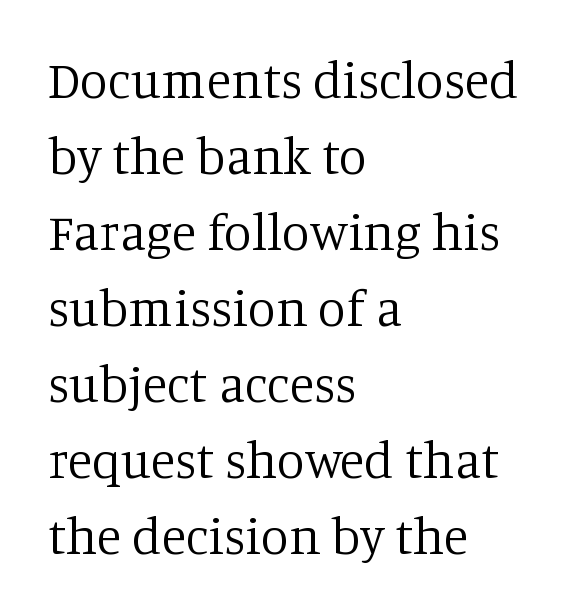
{"serif": "yes", "italic": "no", "bold": "no", "weight": "regular", "width": "normal", "stroke_contrast": "low", "x_height": "large", "monospaced": "no", "underline": "no", "align": "left", "line_spacing": "normal", "line_spacing_ratio": 1.49, "letter_spacing": "normal", "letter_spacing_em": 0.0, "glyph_px": 51}
